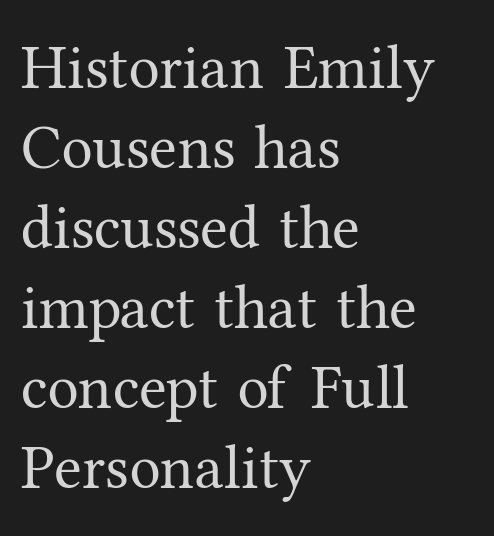
{"serif": "yes", "italic": "no", "bold": "no", "weight": "regular", "width": "normal", "stroke_contrast": "medium", "x_height": "medium", "monospaced": "no", "underline": "no", "align": "left", "line_spacing": "normal", "line_spacing_ratio": 1.27, "letter_spacing": "normal", "letter_spacing_em": 0.0, "glyph_px": 63}
